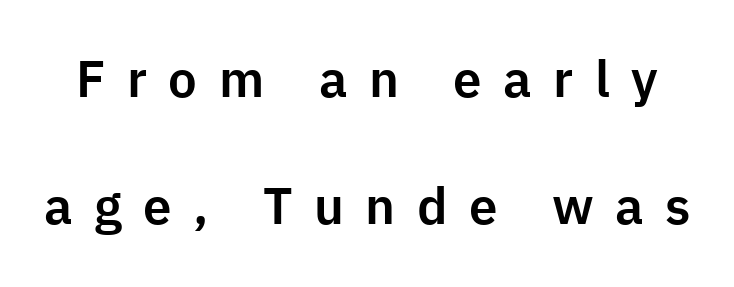
{"serif": "no", "italic": "no", "width": "normal", "stroke_contrast": "low", "x_height": "medium", "monospaced": "no", "underline": "no", "line_spacing": "loose", "line_spacing_ratio": 2.49, "letter_spacing": "wide", "letter_spacing_em": 0.42, "glyph_px": 51}
